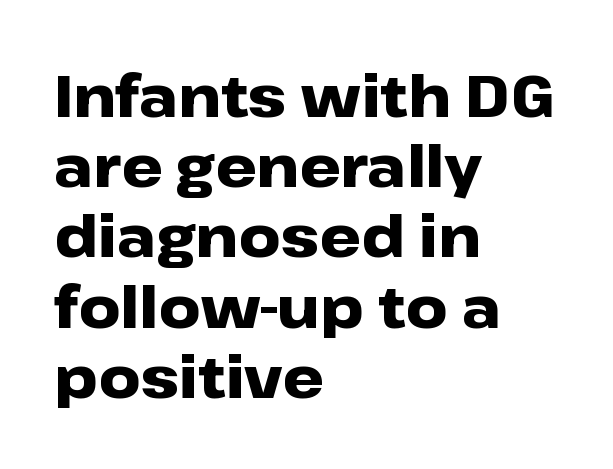
Is this a fixed-width face? No — the glyphs have proportional, varying widths. Caption: multi-line text, flush left, ragged right. Quick note: underline off. The passage shown is emphatically bold. There is no visible air inserted between adjacent glyphs.
